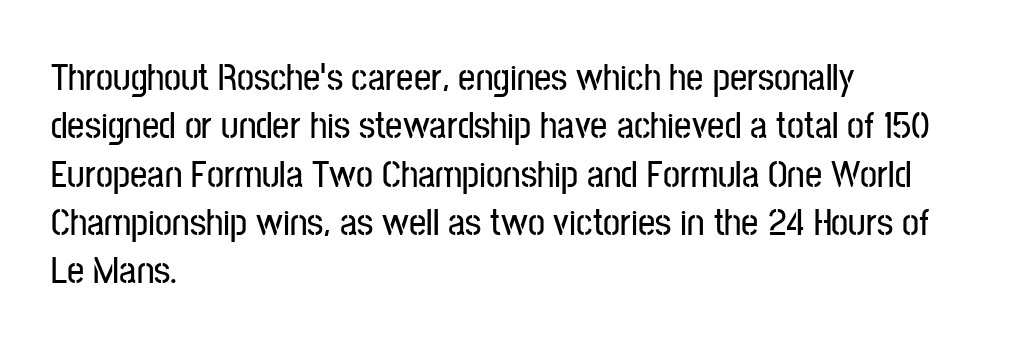
{"serif": "no", "italic": "no", "width": "condensed", "stroke_contrast": "low", "x_height": "medium", "monospaced": "no", "underline": "no", "align": "left", "line_spacing": "normal", "line_spacing_ratio": 1.27, "letter_spacing": "normal", "letter_spacing_em": 0.0, "glyph_px": 38}
